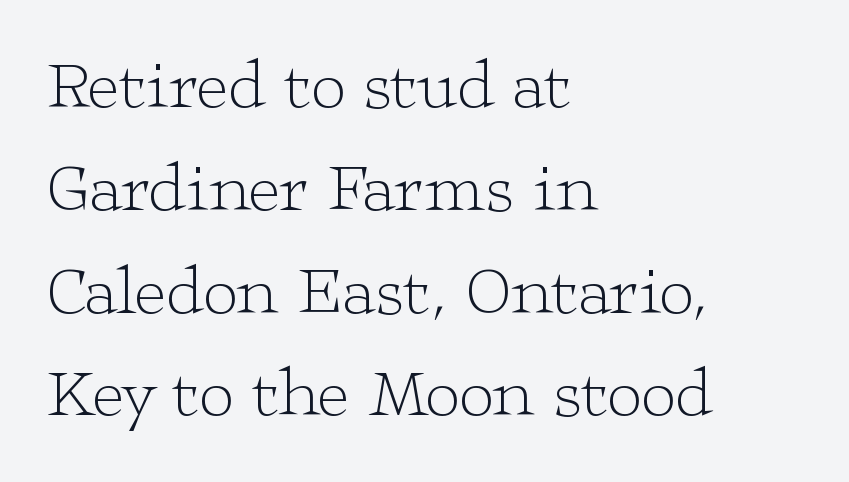
Q: Is the text bold? A: No.
Q: Is the text italic (slanted)? A: No, it is upright.
Q: Is the typeface a serif or a sans-serif typeface? A: Serif.
Q: Is the text underlined? A: No.
Q: How is the paragraph aligned? A: Left-aligned.
Q: Is the spacing between letters normal or unusually wide? A: Normal.
Q: Is the spacing between lines tight, normal or loose? A: Normal.
Q: Width (condensed, normal, or wide)? A: Wide.
Q: Stroke contrast? A: Low.
Q: x-height? A: Medium.
Q: Monospaced? A: No.
